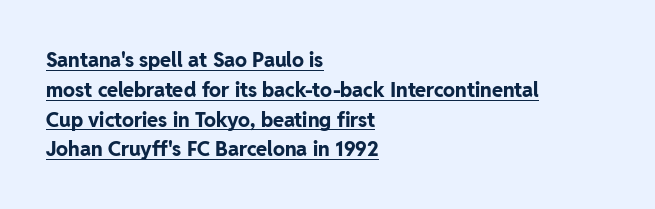
{"italic": "no", "bold": "yes", "underline": "yes", "align": "left", "line_spacing": "normal", "line_spacing_ratio": 1.49, "letter_spacing": "normal", "letter_spacing_em": 0.0, "glyph_px": 20}
